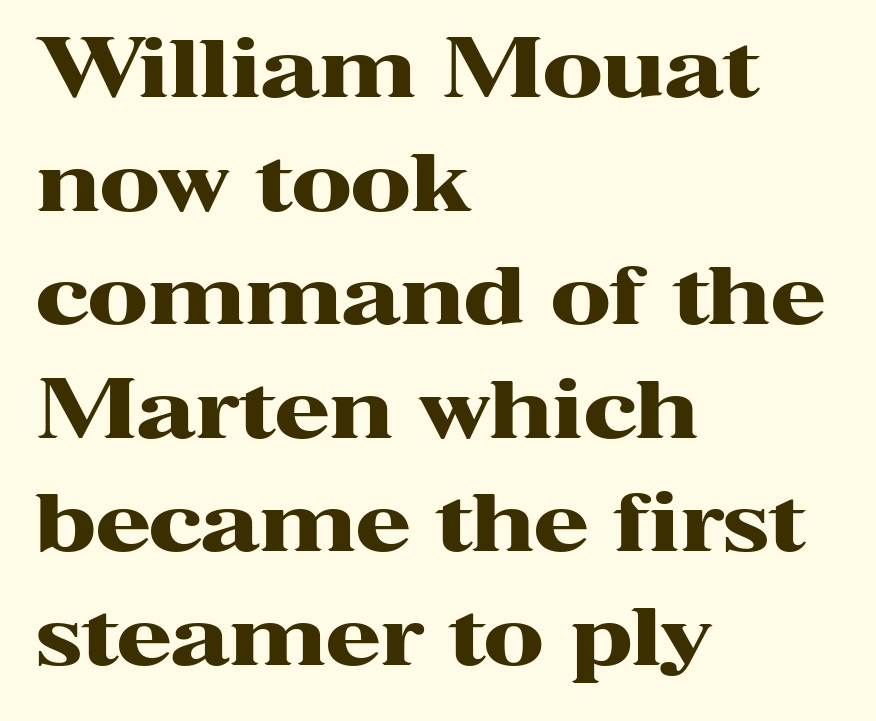
The image shows 80 px heavy, wide serif type, upright; set left-aligned, normal line spacing (1.42x), normal letter spacing, not underlined; high stroke contrast and a medium x-height.
